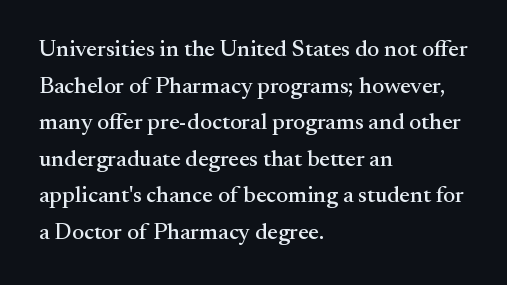
Rendered with straight, roman letterforms. Notice how the passage keeps a crisp vertical edge on the left only. A typesetter would call this leading conventional body-copy spacing. Is the letter spacing exaggerated? No — it looks like the ordinary default.
